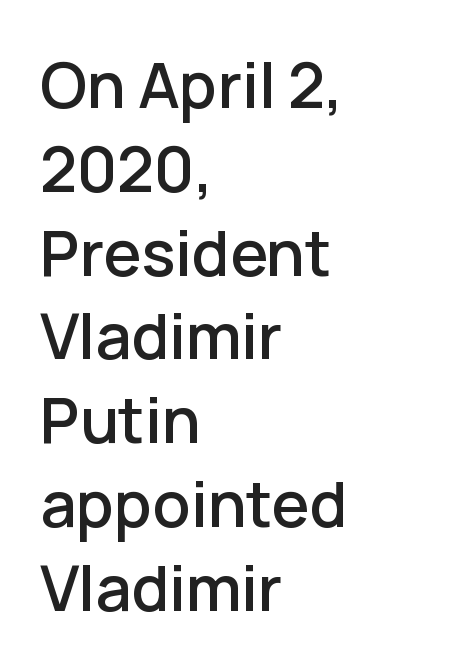
The image shows 63 px sans-serif type, upright; set left-aligned, normal line spacing (1.33x), normal letter spacing, not underlined; low stroke contrast and a medium x-height.
